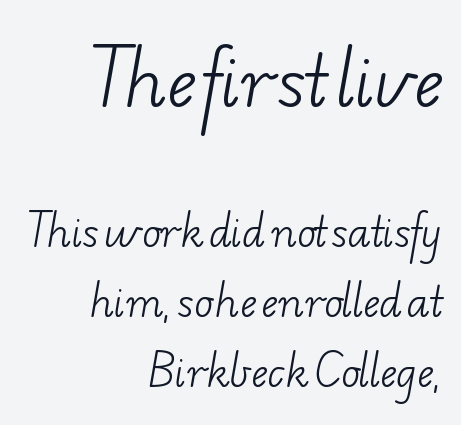
The image shows 68 px light, wide serif type; set right-aligned, line spacing 1.8x, normal letter spacing, not underlined; the first (top) block is 1.74x larger; low stroke contrast and a small x-height.
